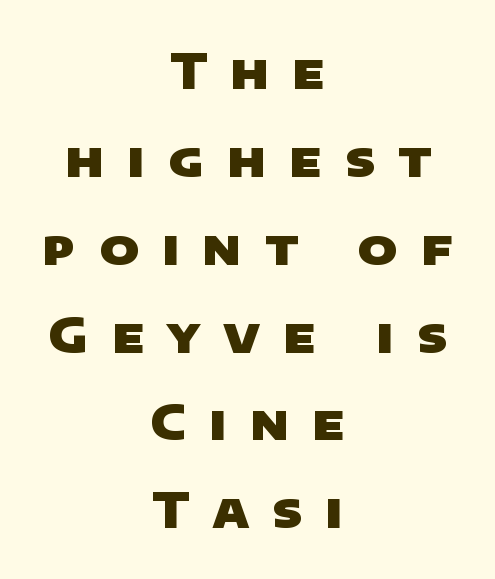
The image shows 48 px heavy, wide sans-serif type; set centered, line spacing 1.83x, unusually wide letter spacing (+0.48 em), not underlined; low stroke contrast and a large x-height.
